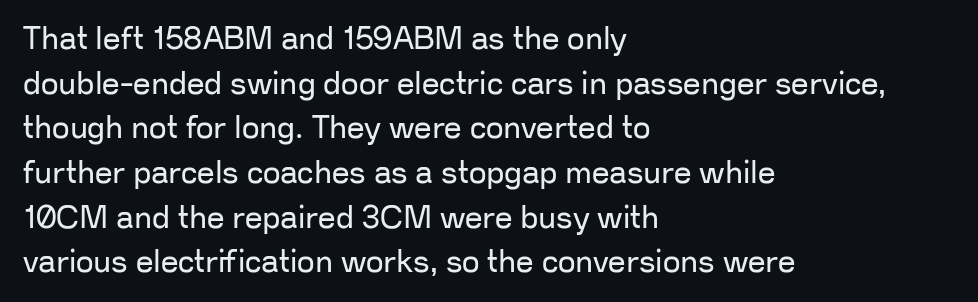
Nobody drew a line under any word here. The face used here is a sans, in the tradition of grotesques and geometrics. Notice how the stems are strictly vertical — no italics here. No extra tracking has been applied to these lines. Whoever set this chose a conventional vertical rhythm.
